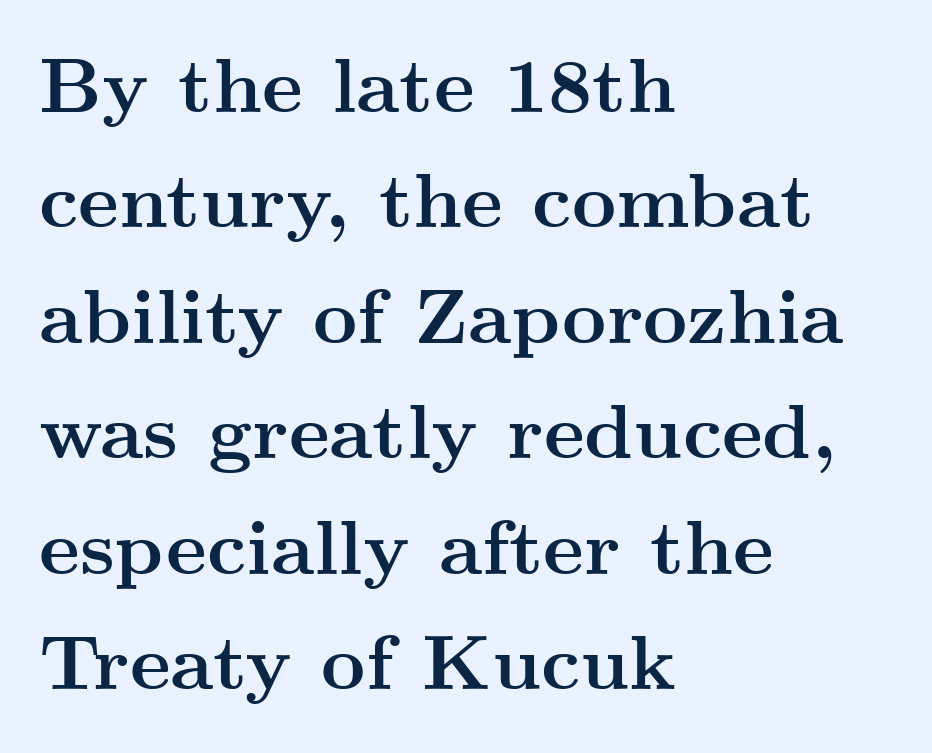
{"serif": "yes", "italic": "no", "bold": "yes", "weight": "semibold", "width": "wide", "stroke_contrast": "medium", "x_height": "small", "monospaced": "no", "underline": "no", "align": "left", "line_spacing": "normal", "line_spacing_ratio": 1.5, "letter_spacing": "normal", "letter_spacing_em": 0.0, "glyph_px": 77}
